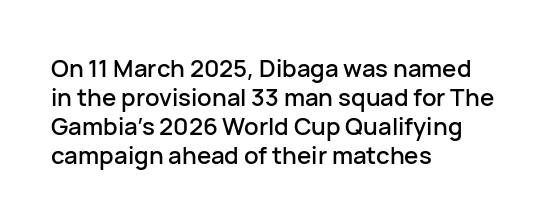
The area under the type is left untouched. Is the block centered? No — it sits flush against the left margin. Default kerning and tracking; the words read as compact shapes. Is there any slant? The stems are plumb.
